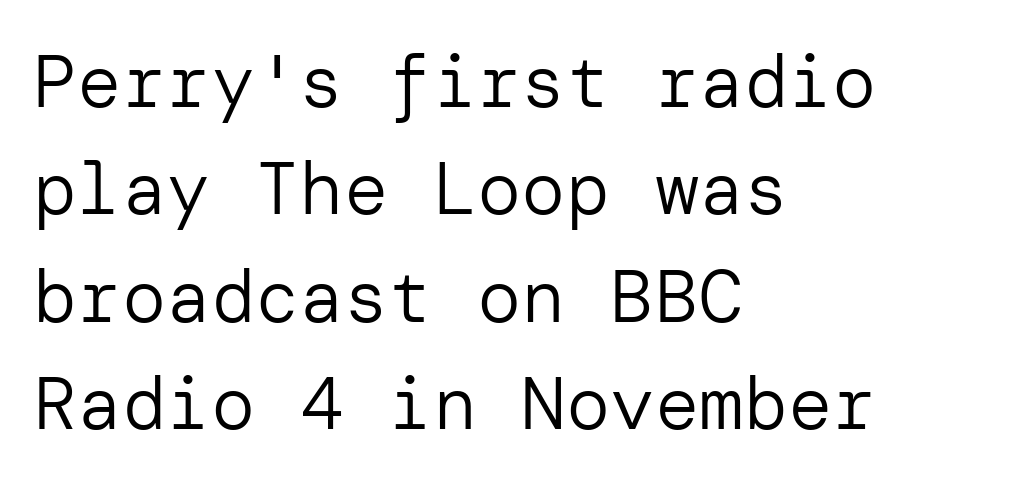
Q: Is the text bold? A: No.
Q: Is the text italic (slanted)? A: No, it is upright.
Q: Is the typeface a serif or a sans-serif typeface? A: Sans-serif.
Q: Is the text underlined? A: No.
Q: How is the paragraph aligned? A: Left-aligned.
Q: Is the spacing between letters normal or unusually wide? A: Normal.
Q: Is the spacing between lines tight, normal or loose? A: Normal.
Q: Width (condensed, normal, or wide)? A: Normal.
Q: Stroke contrast? A: Low.
Q: x-height? A: Medium.
